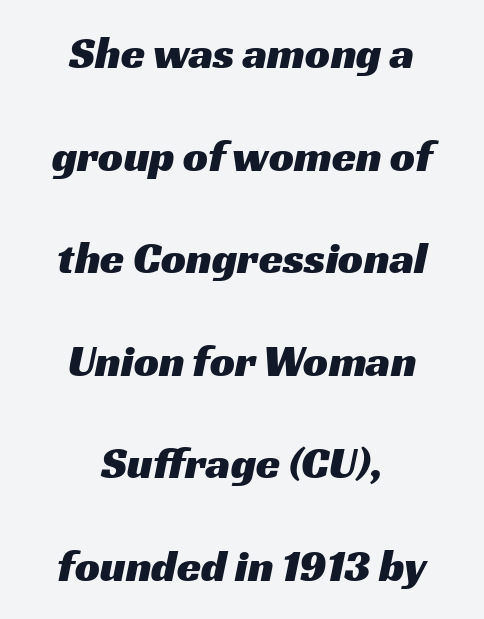
The image shows 44 px wide sans-serif type; set centered, loose line spacing (2.33x), normal letter spacing, not underlined; medium stroke contrast and a medium x-height.
